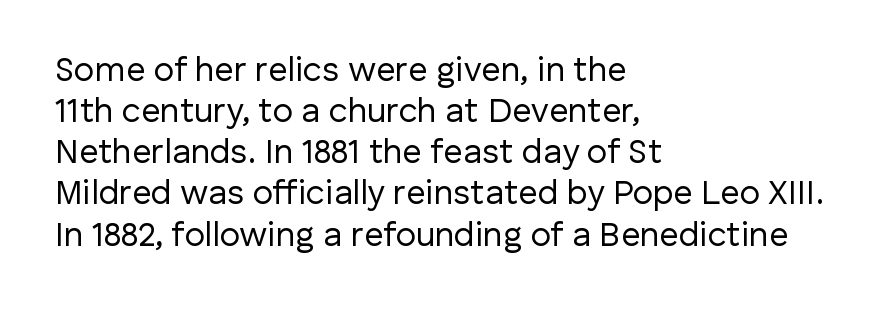
Ink coverage per letter is moderate at most. The paragraph has a hard left edge and a soft right edge. Beneath every word, the page is bare. Nope, no serifs anywhere on these letters. Think of a printed novel: that variable character pitch is what you see here.
